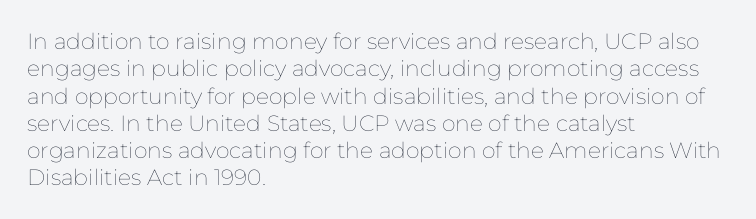
The image shows 22 px text type, upright; set left-aligned, line spacing 1.24x, normal letter spacing, not underlined.
